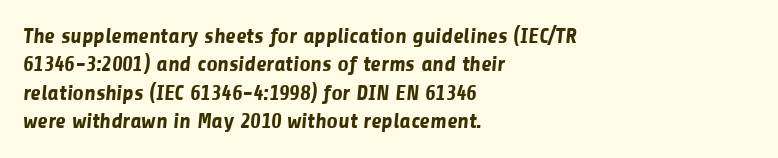
{"bold": "yes", "underline": "no", "align": "left", "line_spacing": "normal", "line_spacing_ratio": 1.29, "letter_spacing": "normal", "letter_spacing_em": 0.0, "glyph_px": 22}
